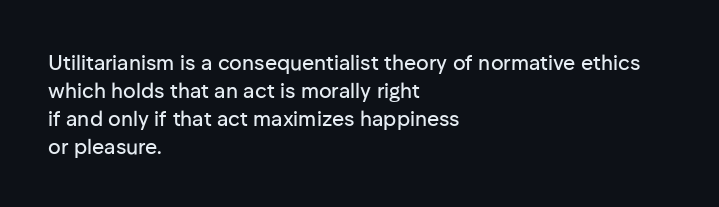
If you measured baseline to baseline, you'd find a middling distance. Descenders are the only things crossing below the line. The lines in this sample share a left origin and differ only in where they stop. Letter spacing: default. Quick note: not italic, upright.
